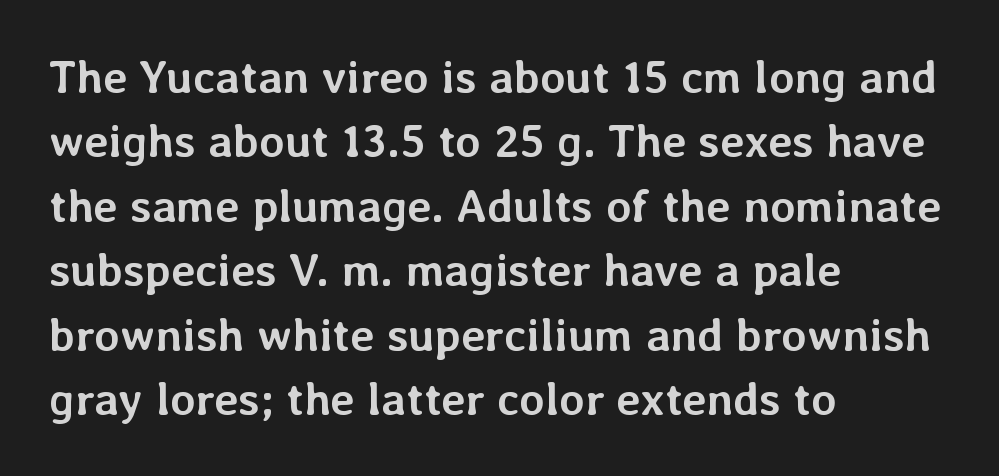
The image shows 46 px semibold type, upright; set left-aligned, normal line spacing (1.4x), normal letter spacing, not underlined; low stroke contrast and a medium x-height.
